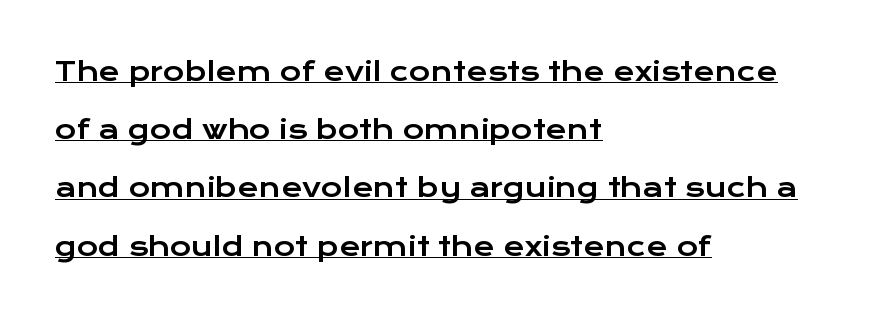
The image shows 26 px text type, upright; set left-aligned, loose line spacing (2.24x), normal letter spacing, underlined.
